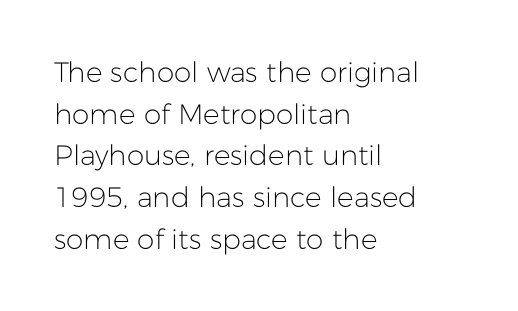
{"serif": "no", "italic": "no", "bold": "no", "weight": "light", "width": "normal", "stroke_contrast": "low", "x_height": "medium", "monospaced": "no", "underline": "no", "align": "left", "line_spacing": "normal", "line_spacing_ratio": 1.49, "letter_spacing": "normal", "letter_spacing_em": 0.0, "glyph_px": 28}
